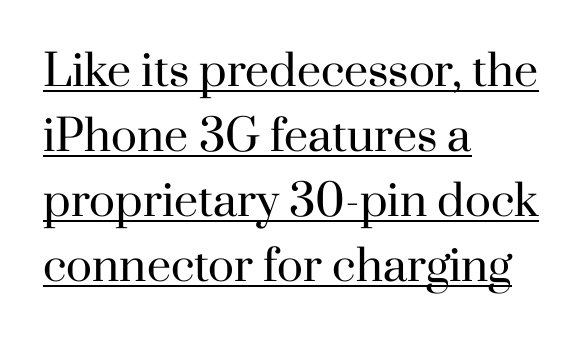
The image shows 43 px regular-weight serif type, upright; set left-aligned, normal line spacing (1.51x), normal letter spacing, underlined; high stroke contrast and a small x-height.
